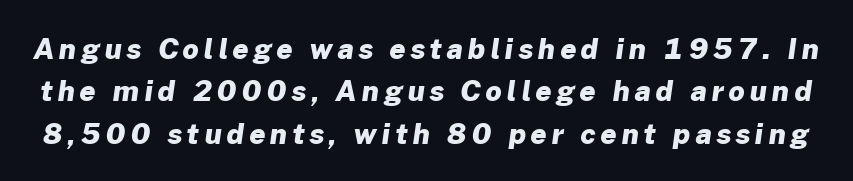
{"serif": "no", "bold": "yes", "weight": "heavy", "width": "normal", "stroke_contrast": "low", "x_height": "medium", "monospaced": "no", "underline": "no", "line_spacing": "normal", "line_spacing_ratio": 1.51, "glyph_px": 28}
